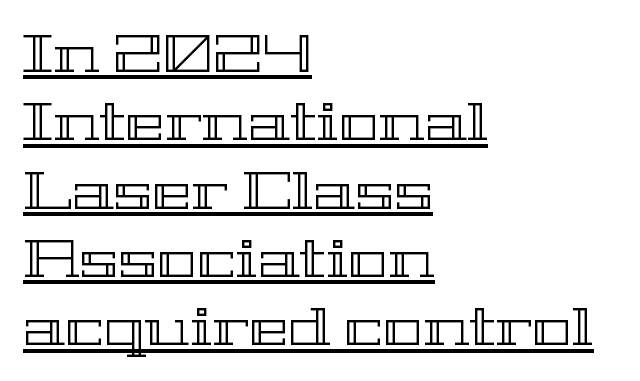
Q: Is the text italic (slanted)? A: No, it is upright.
Q: Is the text underlined? A: Yes.
Q: How is the paragraph aligned? A: Left-aligned.
Q: Is the spacing between letters normal or unusually wide? A: Normal.
Q: Is the spacing between lines tight, normal or loose? A: Normal.
Q: Width (condensed, normal, or wide)? A: Wide.
Q: x-height? A: Medium.
Q: Monospaced? A: No.
